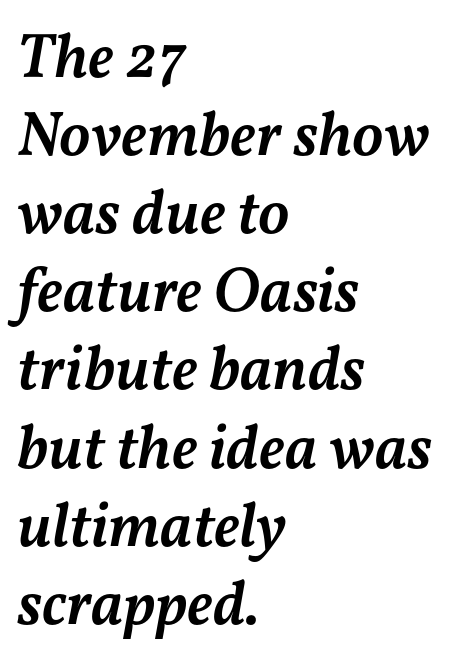
The horizontal fit of the characters is conventional and even. These lines carry some extra weight — a demibold, not a full bold. The lines in this sample share a left origin and differ only in where they stop. Is this a fixed-width face? No — the glyphs have proportional, varying widths.
